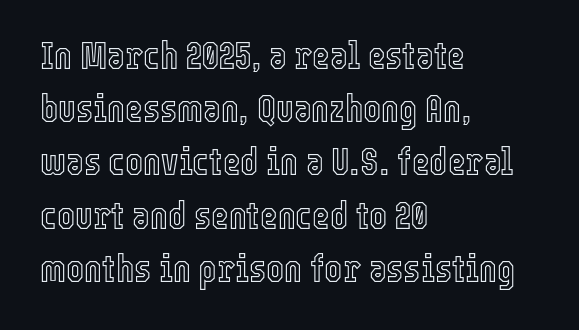
Q: Is the text italic (slanted)? A: No, it is upright.
Q: Is the text underlined? A: No.
Q: How is the paragraph aligned? A: Left-aligned.
Q: Is the spacing between letters normal or unusually wide? A: Normal.
Q: Is the spacing between lines tight, normal or loose? A: Normal.
Q: Width (condensed, normal, or wide)? A: Condensed.
Q: x-height? A: Medium.
Q: Monospaced? A: No.
